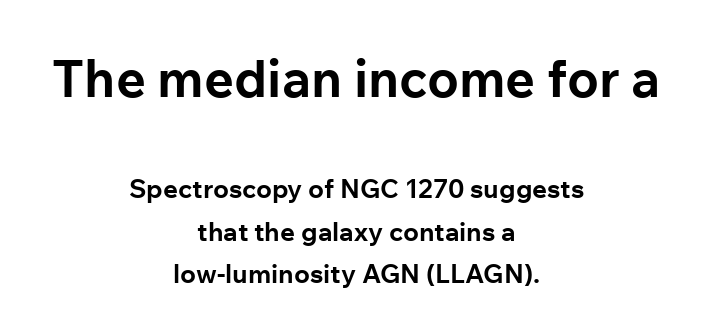
{"serif": "no", "italic": "no", "bold": "yes", "weight": "bold", "width": "normal", "stroke_contrast": "low", "x_height": "medium", "monospaced": "no", "underline": "no", "align": "center", "line_spacing": "normal", "line_spacing_ratio": 1.64, "letter_spacing": "normal", "letter_spacing_em": 0.0, "larger_block": "first", "size_ratio": 2.0, "glyph_px": 52}
